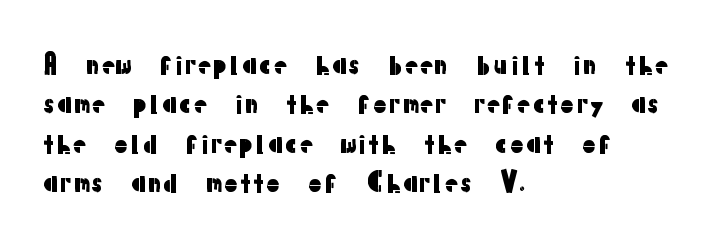
Q: Is the text italic (slanted)? A: No, it is upright.
Q: Is the text underlined? A: No.
Q: How is the paragraph aligned? A: Left-aligned.
Q: Is the spacing between letters normal or unusually wide? A: Normal.
Q: Is the spacing between lines tight, normal or loose? A: Normal.
